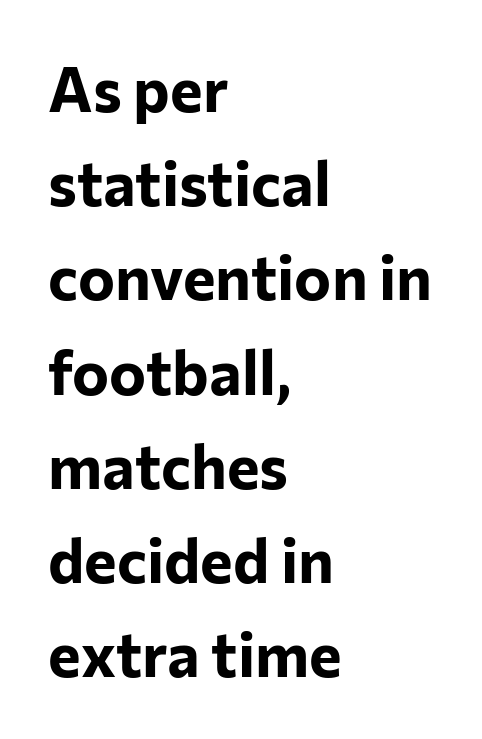
The image shows 62 px bold sans-serif type, upright; set left-aligned, normal line spacing (1.52x), normal letter spacing, not underlined; low stroke contrast and a medium x-height.
